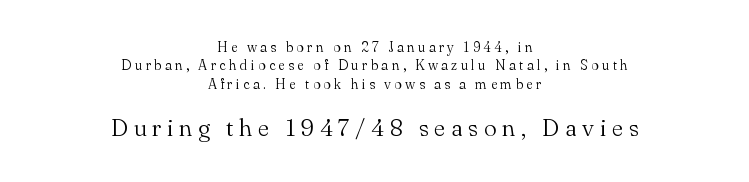
This is roman type, the default non-slanted kind. This sample uses expanded letter spacing, leaving extra air between glyphs. The typeface has the unassuming heft of standard copy or less. The compositor balanced each line on the midline.
